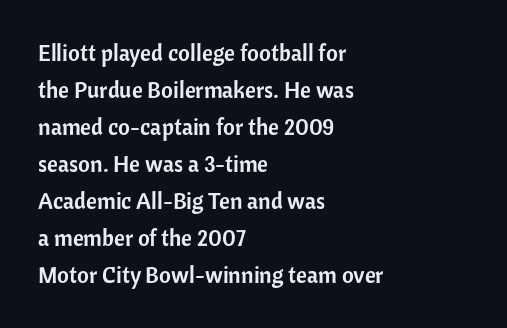
Q: Is the text italic (slanted)? A: No, it is upright.
Q: Is the text underlined? A: No.
Q: How is the paragraph aligned? A: Left-aligned.
Q: Is the spacing between letters normal or unusually wide? A: Normal.
Q: Is the spacing between lines tight, normal or loose? A: Normal.
